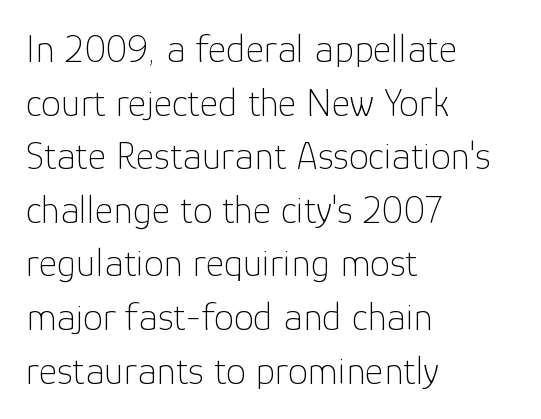
Q: Is the text bold? A: No.
Q: Is the text italic (slanted)? A: No, it is upright.
Q: Is the typeface a serif or a sans-serif typeface? A: Sans-serif.
Q: Is the text underlined? A: No.
Q: How is the paragraph aligned? A: Left-aligned.
Q: Is the spacing between letters normal or unusually wide? A: Normal.
Q: Is the spacing between lines tight, normal or loose? A: Normal.
Q: Width (condensed, normal, or wide)? A: Normal.
Q: Stroke contrast? A: Low.
Q: x-height? A: Medium.
Q: Monospaced? A: No.
